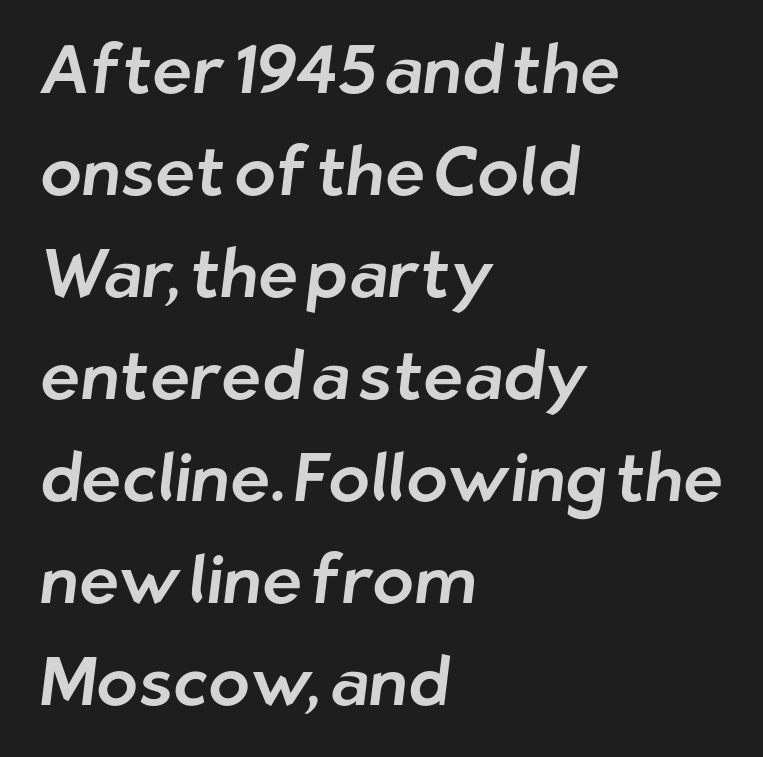
Q: Is the typeface a serif or a sans-serif typeface? A: Sans-serif.
Q: Is the text underlined? A: No.
Q: How is the paragraph aligned? A: Left-aligned.
Q: Is the spacing between letters normal or unusually wide? A: Normal.
Q: Is the spacing between lines tight, normal or loose? A: Normal.
Q: Width (condensed, normal, or wide)? A: Normal.
Q: Stroke contrast? A: Low.
Q: x-height? A: Medium.
Q: Monospaced? A: No.
